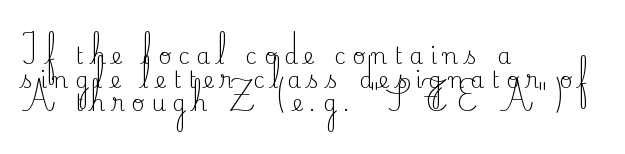
The image shows 22 px text type, upright; set left-aligned, tight line spacing (1.07x), unusually wide letter spacing (+0.31 em), not underlined.
